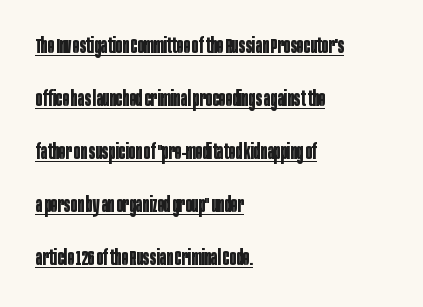
{"italic": "no", "bold": "yes", "underline": "yes", "align": "left", "line_spacing": "loose", "line_spacing_ratio": 2.41, "letter_spacing": "normal", "letter_spacing_em": 0.0, "glyph_px": 22}
